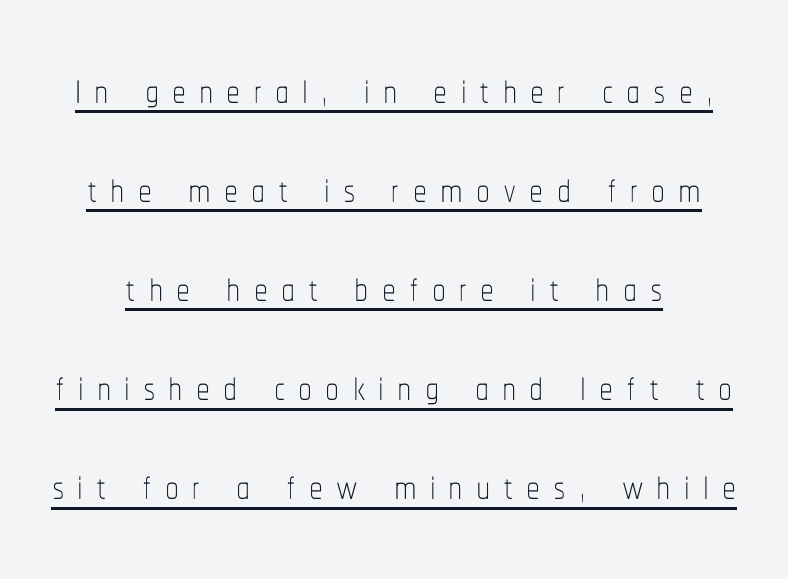
Is this a fixed-width face? No — the glyphs have proportional, varying widths. No heavy texture on the line: the type isn't bold. Spacing between characters has been opened up far beyond the box default. It's the straight-up-and-down kind of type. Decoration check: the copy is underlined.
